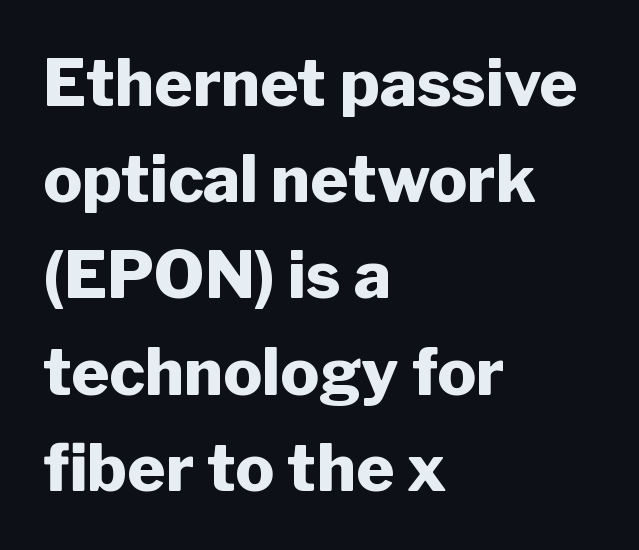
Q: Is the text bold? A: Yes.
Q: Is the text italic (slanted)? A: No, it is upright.
Q: Is the typeface a serif or a sans-serif typeface? A: Sans-serif.
Q: Is the text underlined? A: No.
Q: How is the paragraph aligned? A: Left-aligned.
Q: Is the spacing between letters normal or unusually wide? A: Normal.
Q: Is the spacing between lines tight, normal or loose? A: Normal.
Q: Width (condensed, normal, or wide)? A: Normal.
Q: Stroke contrast? A: Low.
Q: x-height? A: Medium.
Q: Monospaced? A: No.
